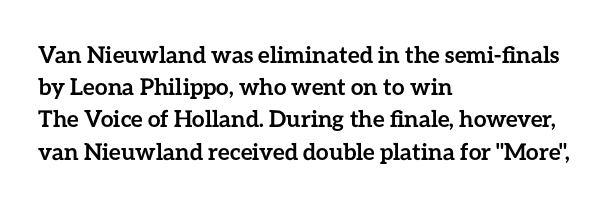
Teacher's note: observe the even left margin — that is flush-left alignment. Tracking here is standard; glyphs follow each other at the usual distance. Horizontal bands of white between lines are of average thickness. Is the type bold? Yes — the strokes are clearly thick and heavy. This is the regular roman posture of the typeface.
